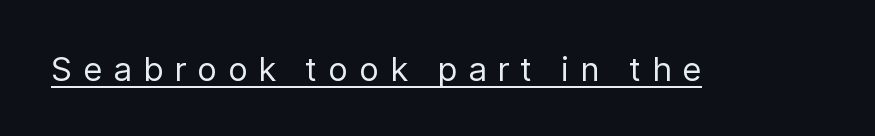
{"serif": "no", "italic": "no", "bold": "no", "weight": "regular", "width": "normal", "stroke_contrast": "low", "x_height": "medium", "monospaced": "no", "underline": "yes", "letter_spacing": "wide", "letter_spacing_em": 0.33, "glyph_px": 33}
